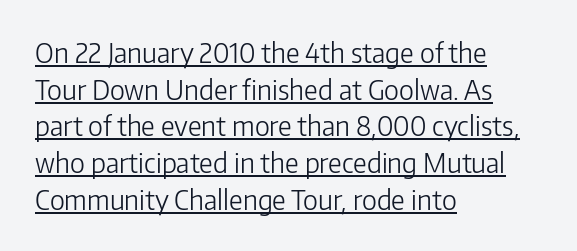
{"italic": "no", "bold": "no", "underline": "yes", "align": "left", "line_spacing": "normal", "line_spacing_ratio": 1.36, "letter_spacing": "normal", "letter_spacing_em": 0.0, "glyph_px": 27}
